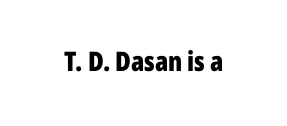
What stands out about the letter spacing? Nothing — it is the standard amount. No italicization has been applied; the sample stays upright. The gap between lines stays unmarked. Thick stems and heavy bowls — unmistakably bold.
